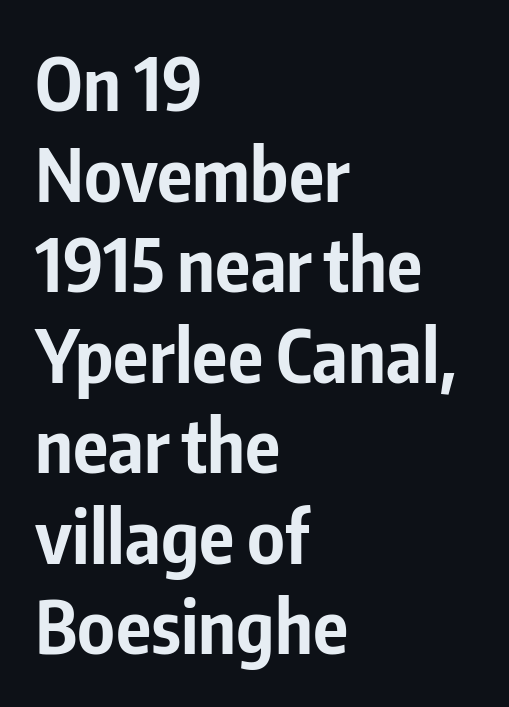
Do the letters lean? They stand straight. The setting favours the left margin, as ordinary paragraphs usually do. The rendering uses natural spacing where letterforms have individual widths. Beneath every word, the page is bare. Caption: standard tracking, unaltered. Serifs: no, the terminals of the letterforms are clean.
